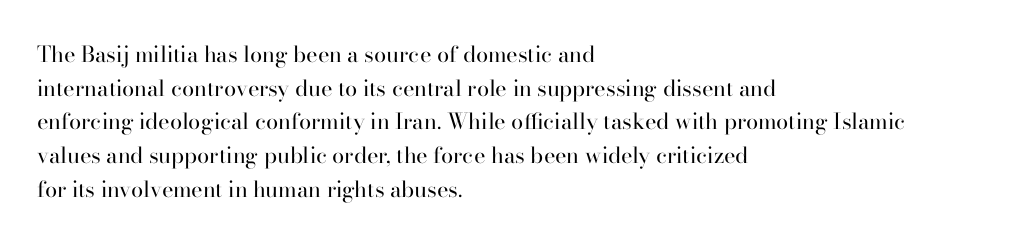
Q: Is the text bold? A: No.
Q: Is the text italic (slanted)? A: No, it is upright.
Q: Is the text underlined? A: No.
Q: How is the paragraph aligned? A: Left-aligned.
Q: Is the spacing between letters normal or unusually wide? A: Normal.
Q: Is the spacing between lines tight, normal or loose? A: Normal.
